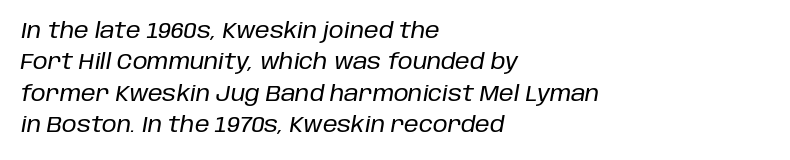
{"italic": "yes", "lean": "right", "slant_degrees": 10, "underline": "no", "align": "left", "line_spacing": "normal", "line_spacing_ratio": 1.5, "letter_spacing": "normal", "letter_spacing_em": 0.0, "glyph_px": 21}
